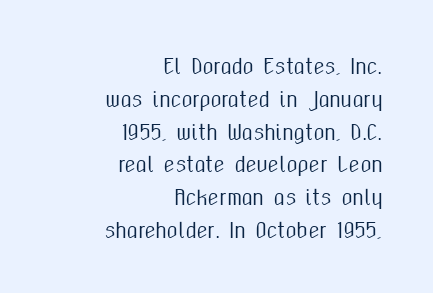
{"italic": "no", "underline": "no", "align": "right", "line_spacing": "normal", "line_spacing_ratio": 1.64, "letter_spacing": "normal", "letter_spacing_em": 0.0, "glyph_px": 20}
